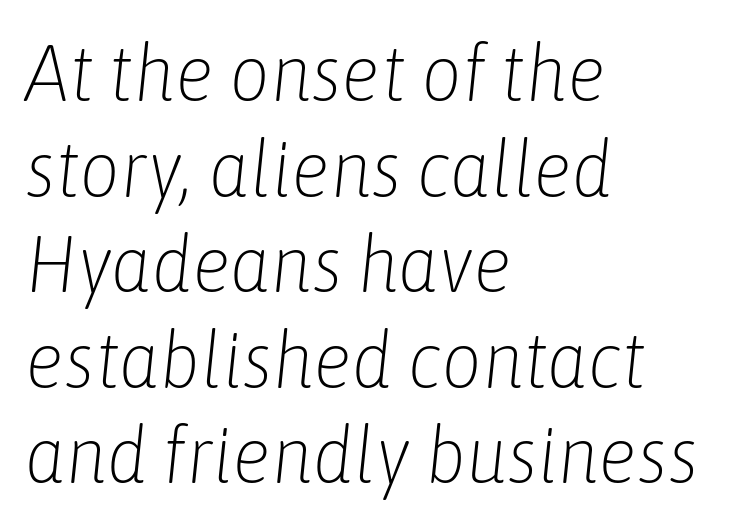
Lines of text with bare space underneath. These lines are rendered in a variable-pitch font. The letters look calm and open, with moderate or lighter stems. In CSS terms this would be text-align: left. Tracking here is standard; glyphs follow each other at the usual distance. Posture: slanted.
